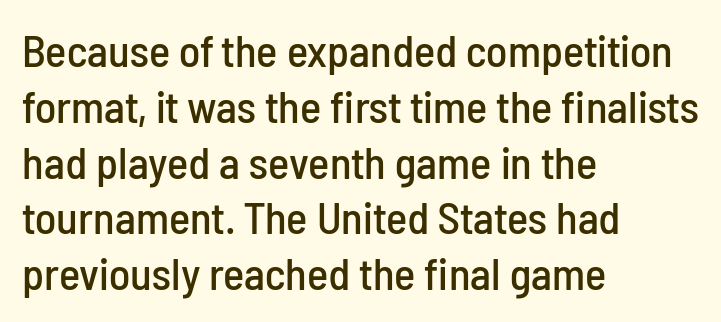
{"serif": "no", "italic": "no", "width": "condensed", "stroke_contrast": "low", "x_height": "medium", "monospaced": "no", "underline": "no", "align": "left", "line_spacing_ratio": 1.24, "letter_spacing": "normal", "letter_spacing_em": 0.0, "glyph_px": 45}
